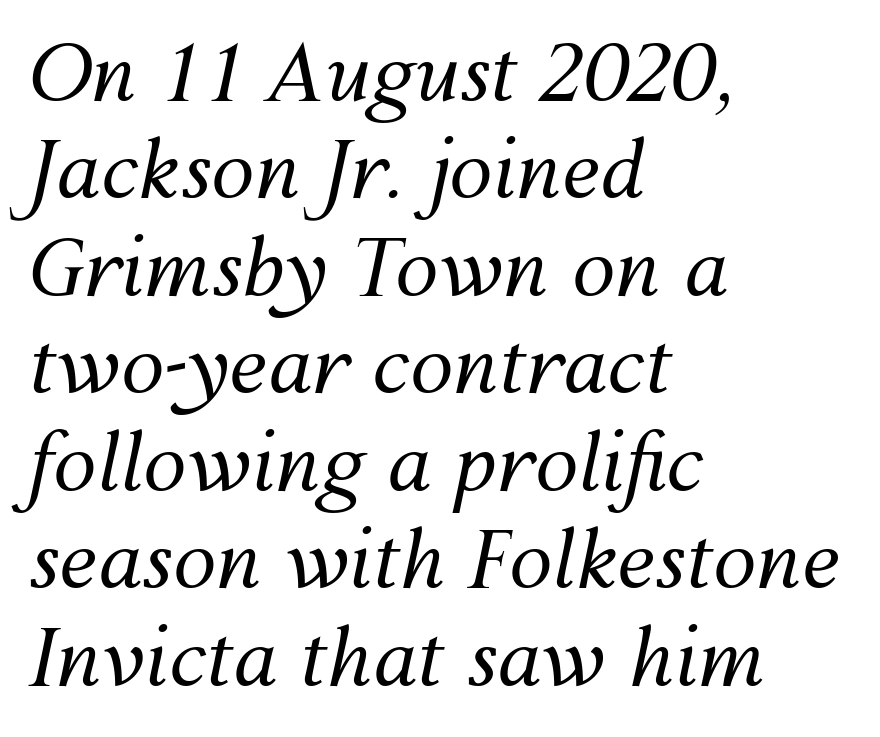
{"italic": "yes", "lean": "right", "slant_degrees": 12, "bold": "no", "weight": "regular", "width": "normal", "stroke_contrast": "medium", "x_height": "medium", "monospaced": "no", "underline": "no", "align": "left", "line_spacing": "normal", "line_spacing_ratio": 1.25, "letter_spacing": "normal", "letter_spacing_em": 0.0, "glyph_px": 78}
